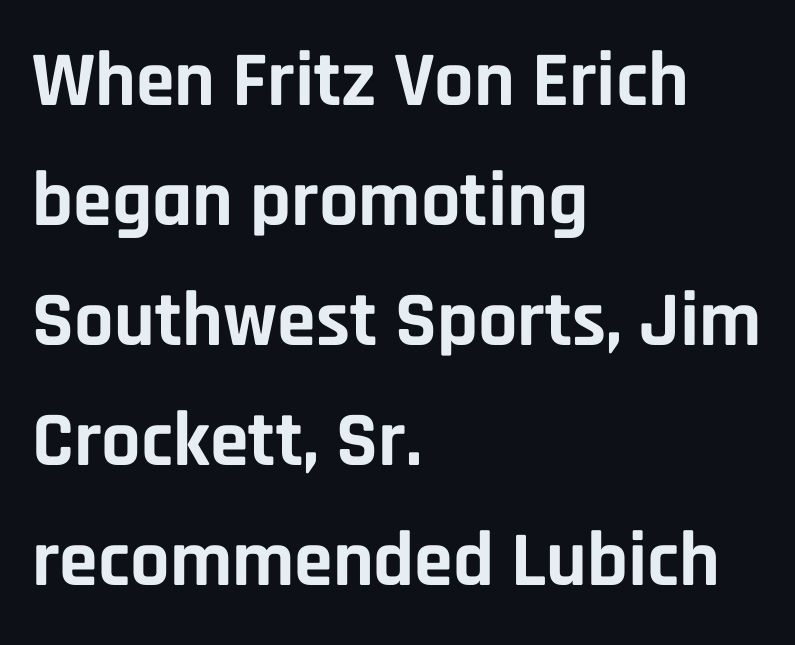
Q: Is the text bold? A: Yes.
Q: Is the text italic (slanted)? A: No, it is upright.
Q: Is the typeface a serif or a sans-serif typeface? A: Sans-serif.
Q: Is the text underlined? A: No.
Q: How is the paragraph aligned? A: Left-aligned.
Q: Is the spacing between letters normal or unusually wide? A: Normal.
Q: Is the spacing between lines tight, normal or loose? A: Normal.
Q: Width (condensed, normal, or wide)? A: Normal.
Q: Stroke contrast? A: Low.
Q: x-height? A: Large.
Q: Monospaced? A: No.
